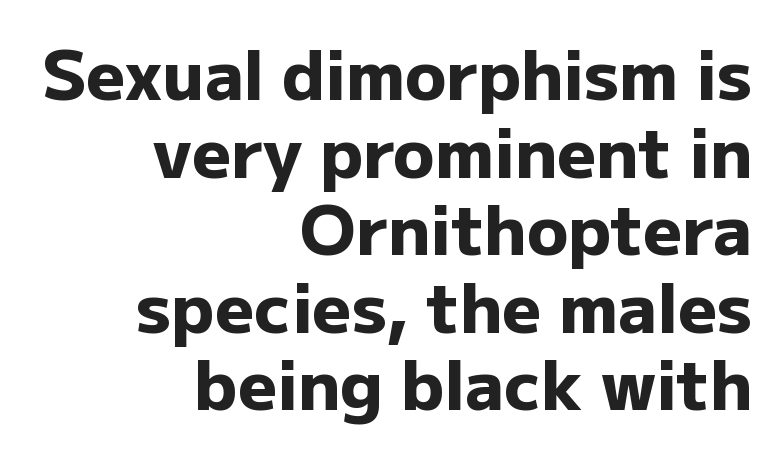
The image shows 68 px heavy sans-serif type, upright; set right-aligned, tight line spacing (1.14x), normal letter spacing, not underlined; low stroke contrast and a medium x-height.
